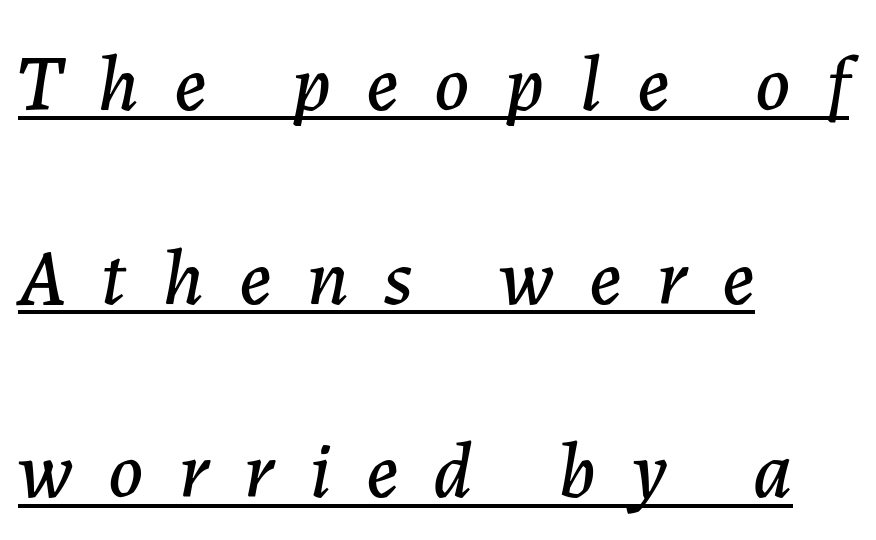
Each letter keeps its own natural width here, so spacing adapts to shape. Slanted lettering throughout. If you drew a ruler down the left edge, every line would touch it. This rendering widens character spacing well past its baseline value. Underlined type. A great deal of white space separates one row of letters from the next.
